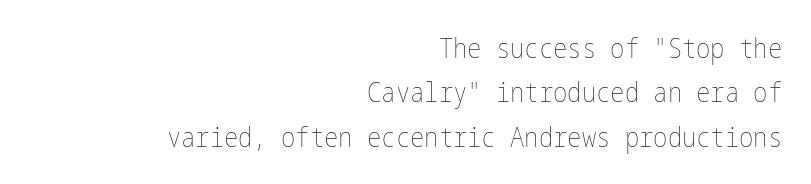
Leading matches the norm, producing a regular column. Quick note: underline off. What stands out about the letter spacing? Nothing — it is the standard amount. A roman cut, with each character standing at attention. Heft: none added — not bold.
